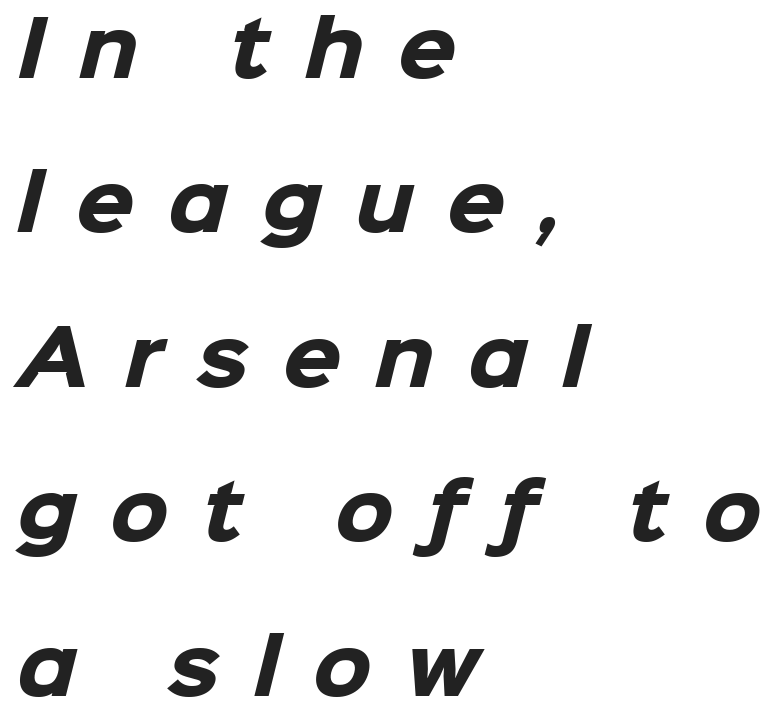
{"serif": "no", "bold": "yes", "weight": "heavy", "width": "normal", "stroke_contrast": "low", "x_height": "medium", "monospaced": "no", "underline": "no", "align": "left", "line_spacing": "loose", "line_spacing_ratio": 2.06, "letter_spacing": "wide", "letter_spacing_em": 0.45, "glyph_px": 75}
